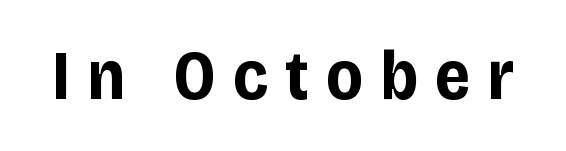
Just letters on the line, the space beneath them empty. Each word looks stretched out because of the extra space between its letters. Heft: maximum for text — a bold. A sans-serif font was chosen for this passage.
